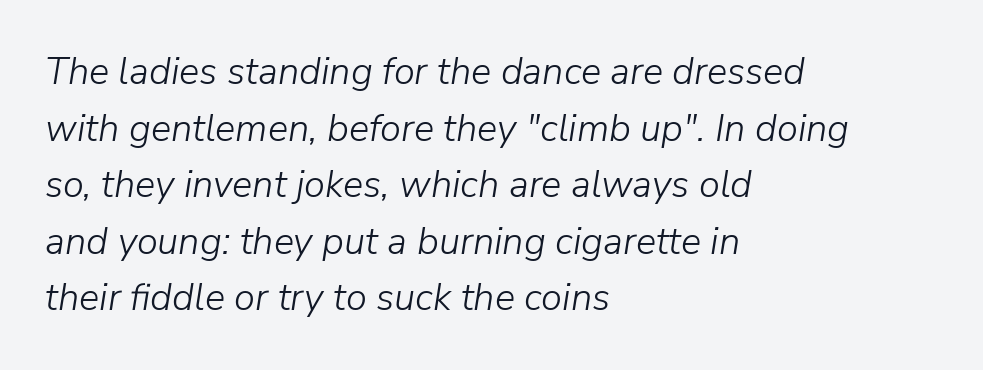
Q: Is the text bold? A: No.
Q: Is the text italic (slanted)? A: Yes, it leans right by about 9 degrees.
Q: Is the text underlined? A: No.
Q: How is the paragraph aligned? A: Left-aligned.
Q: Is the spacing between letters normal or unusually wide? A: Normal.
Q: Is the spacing between lines tight, normal or loose? A: Normal.
Q: Width (condensed, normal, or wide)? A: Normal.
Q: Stroke contrast? A: Low.
Q: x-height? A: Medium.
Q: Monospaced? A: No.
